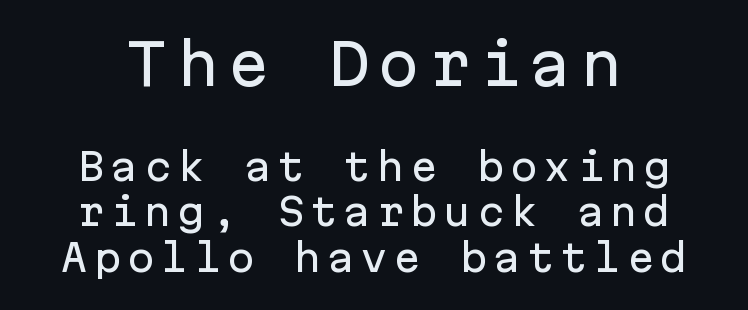
No word sits above an underline. The rendering shows plain stroke endings on the letterforms — a sans-serif design. Two sizes are in play, and the larger belongs to the first block. Spacing verdict: monospaced, one width for all characters. Nope, not italic — everything's standing straight.
